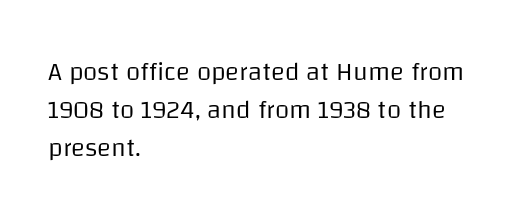
The image shows 26 px text type, upright; set left-aligned, normal line spacing (1.47x), normal letter spacing, not underlined.
